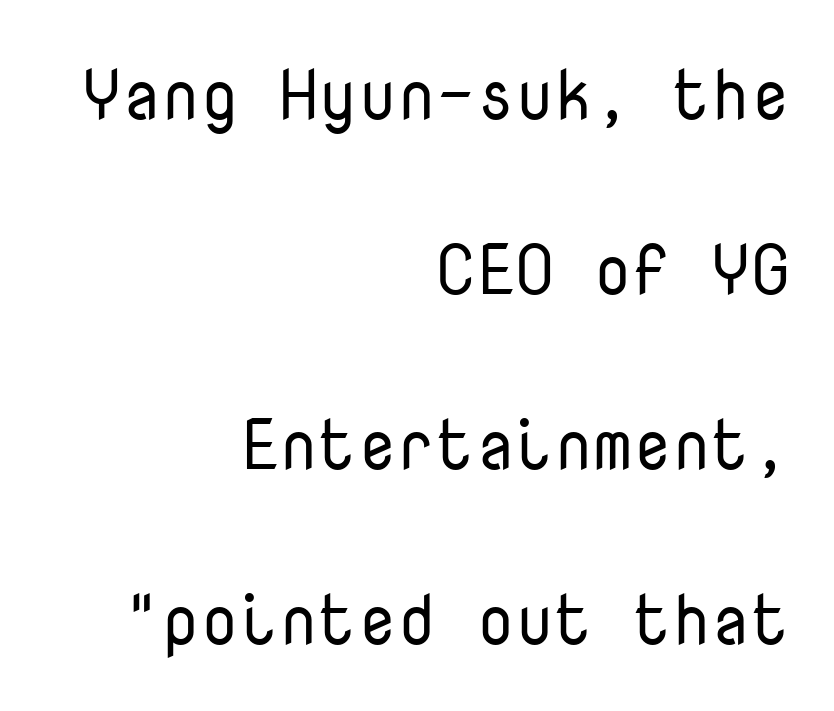
Line spacing here is loose. The paragraph has a hard right edge and a soft left edge. The characters are drawn with everyday or finer stroke widths. Type style note: lacks serifs. The space beneath each line is pristine and unruled. These lines are rendered in a fixed-pitch font.
